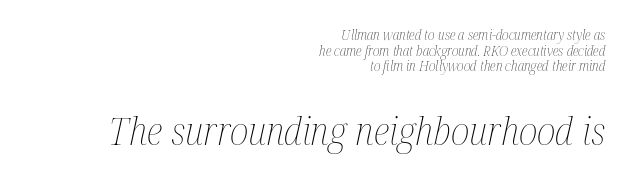
The passage shown is typed in a proportional face where columns would drift. Reading down the column, the eye jumps only a short way to each next line. Every row of glyphs terminates at an identical x-position on the right. Words appear dense and cohesive because spacing is normal. The gap between lines stays unmarked. Observe the lean: these are italic letterforms.
